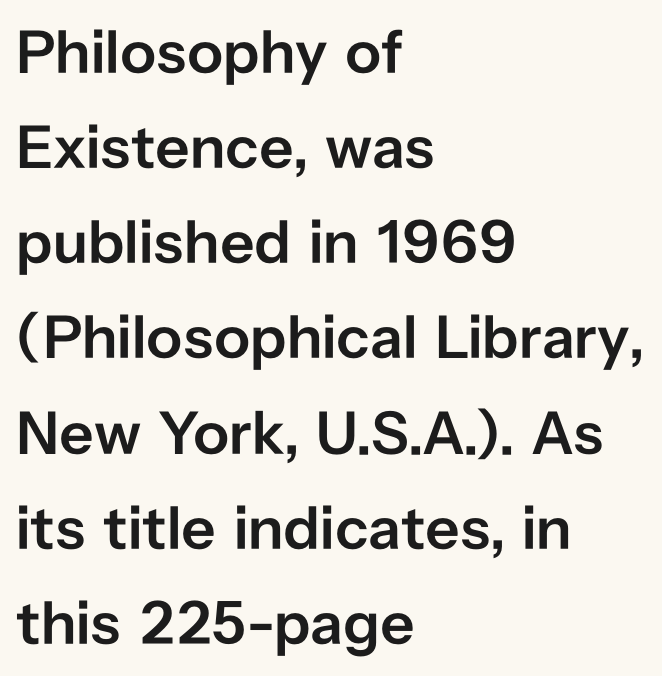
Q: Is the text bold? A: Semi-bold.
Q: Is the text italic (slanted)? A: No, it is upright.
Q: Is the typeface a serif or a sans-serif typeface? A: Sans-serif.
Q: Is the text underlined? A: No.
Q: How is the paragraph aligned? A: Left-aligned.
Q: Is the spacing between letters normal or unusually wide? A: Normal.
Q: Is the spacing between lines tight, normal or loose? A: Normal.
Q: Width (condensed, normal, or wide)? A: Normal.
Q: Stroke contrast? A: Low.
Q: x-height? A: Medium.
Q: Monospaced? A: No.
